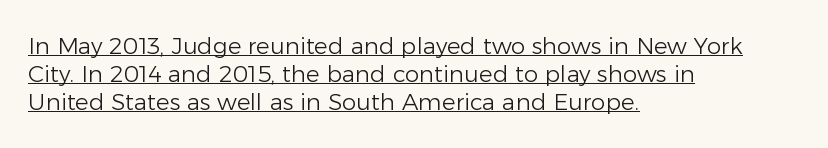
The image shows 23 px text type, upright; set left-aligned, line spacing 1.22x, normal letter spacing, underlined.
